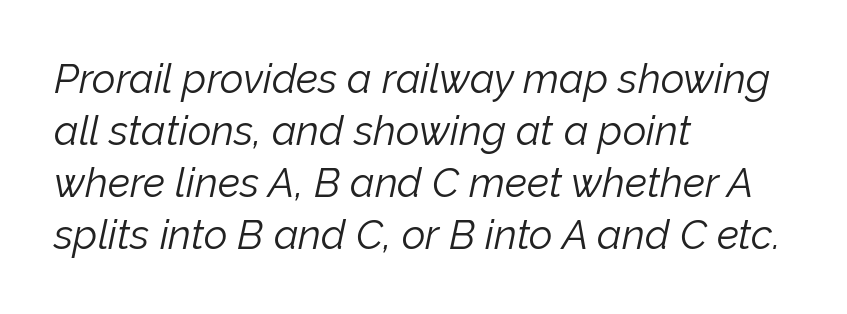
The image shows 41 px light type, italic (leaning right); set left-aligned, normal line spacing (1.27x), normal letter spacing, not underlined; low stroke contrast and a medium x-height.
